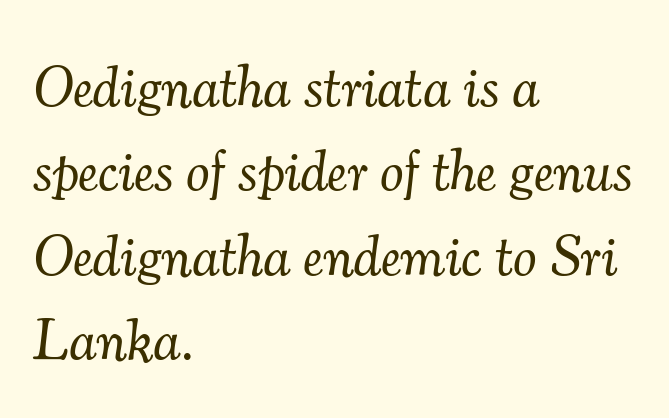
Q: Is the text bold? A: No.
Q: Is the text italic (slanted)? A: Yes, it leans right by about 7 degrees.
Q: Is the typeface a serif or a sans-serif typeface? A: Serif.
Q: Is the text underlined? A: No.
Q: How is the paragraph aligned? A: Left-aligned.
Q: Is the spacing between letters normal or unusually wide? A: Normal.
Q: Is the spacing between lines tight, normal or loose? A: Normal.
Q: Width (condensed, normal, or wide)? A: Normal.
Q: Stroke contrast? A: Medium.
Q: x-height? A: Small.
Q: Monospaced? A: No.
